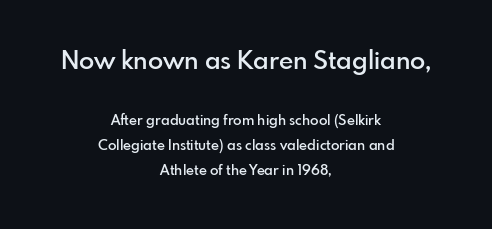
The image shows 25 px text type, upright; set centered, line spacing 1.8x, normal letter spacing, not underlined; the first (top) block is 1.79x larger.
